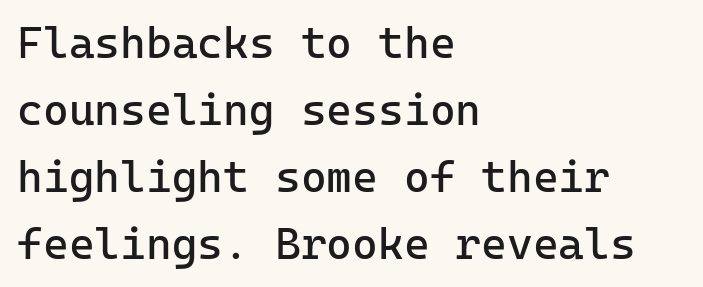
The image shows 44 px regular-weight sans-serif type, upright, monospaced; set left-aligned, normal line spacing (1.52x), normal letter spacing, not underlined; low stroke contrast and a medium x-height.
